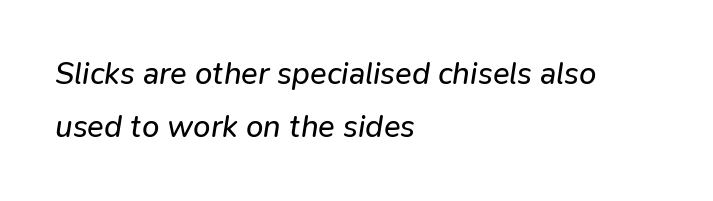
{"italic": "yes", "lean": "right", "slant_degrees": 9, "bold": "no", "weight": "regular", "width": "normal", "stroke_contrast": "low", "x_height": "medium", "monospaced": "no", "underline": "no", "align": "left", "line_spacing_ratio": 1.72, "letter_spacing": "normal", "letter_spacing_em": 0.0, "glyph_px": 31}
